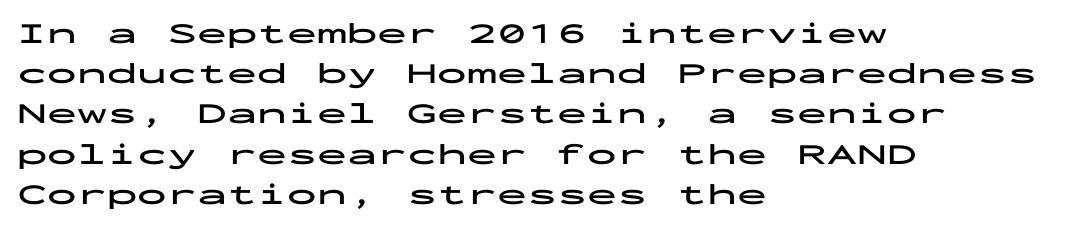
Q: Is the text bold? A: Yes.
Q: Is the text italic (slanted)? A: No, it is upright.
Q: Is the typeface a serif or a sans-serif typeface? A: Sans-serif.
Q: Is the text underlined? A: No.
Q: How is the paragraph aligned? A: Left-aligned.
Q: Is the spacing between letters normal or unusually wide? A: Normal.
Q: Is the spacing between lines tight, normal or loose? A: Normal.
Q: Width (condensed, normal, or wide)? A: Wide.
Q: Stroke contrast? A: Low.
Q: x-height? A: Medium.
Q: Monospaced? A: Yes.
